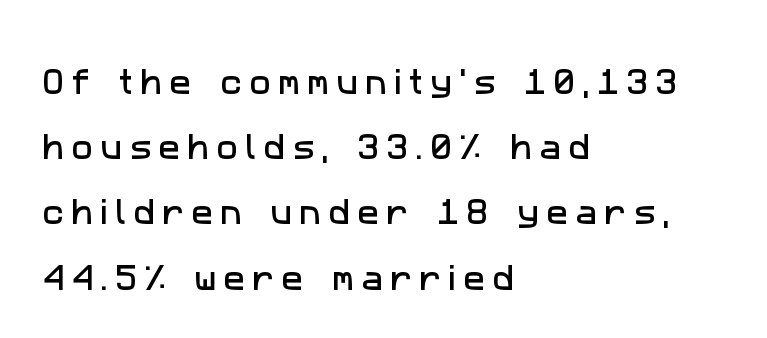
The image shows 29 px sans-serif type; set left-aligned, loose line spacing (2.25x), unusually wide letter spacing (+0.25 em), not underlined; low stroke contrast and a medium x-height.
